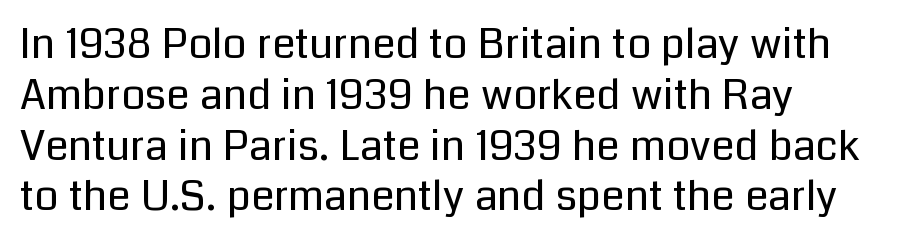
The image shows 42 px regular-weight sans-serif type, upright; set left-aligned, line spacing 1.21x, normal letter spacing, not underlined; low stroke contrast and a medium x-height.
